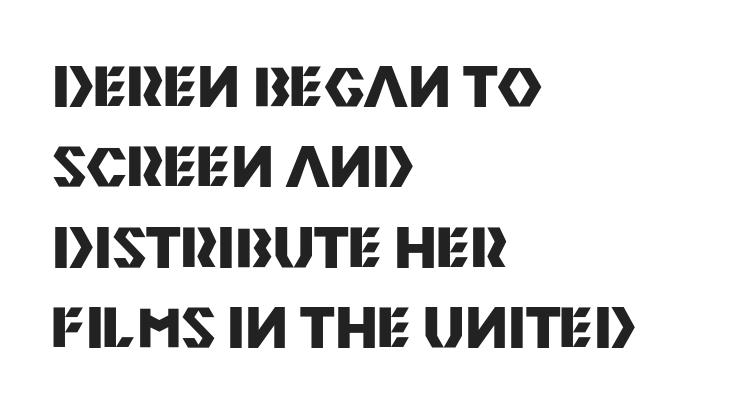
The image shows 55 px heavy sans-serif type, upright; set left-aligned, normal line spacing (1.46x), normal letter spacing, not underlined; medium stroke contrast and a large x-height.
